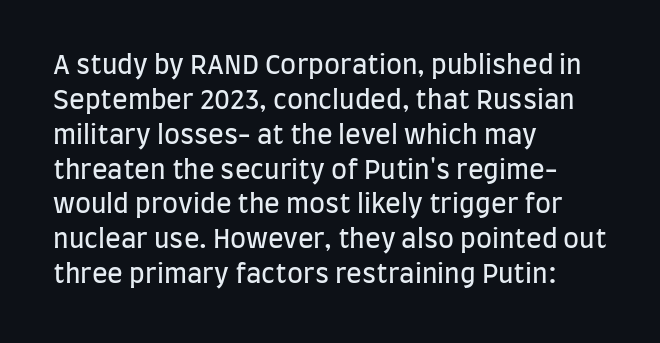
The image shows 26 px text type, upright; set left-aligned, normal line spacing (1.34x), normal letter spacing, not underlined.
